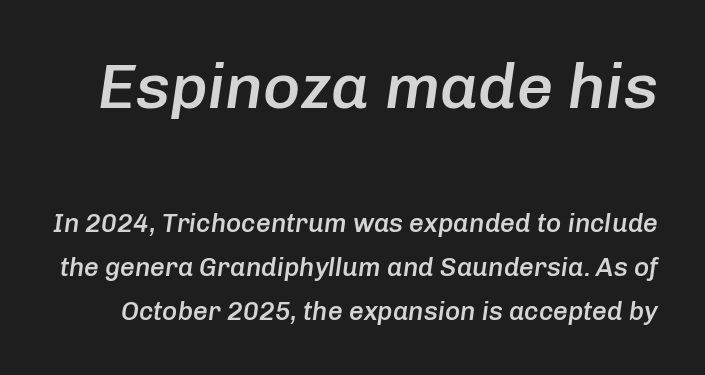
Look at the glyph heights: the upper group is clearly the bigger setting. The vertical gap from one line to the next is medium. Each word holds together tightly as a unit, with standard inter-letter gaps. The characters look somewhat weighty, a semibold short of true bold. The string is rendered with underlining switched off. Character widths vary here, with narrow letters taking less room than wide ones.
